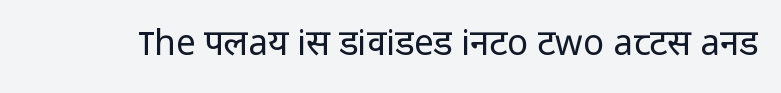
Default kerning and tracking; the words read as compact shapes. The typeface has the unassuming heft of standard copy or less. If you drew a line through each stem, it would be perfectly vertical. The rendering uses natural spacing where letterforms have individual widths.
